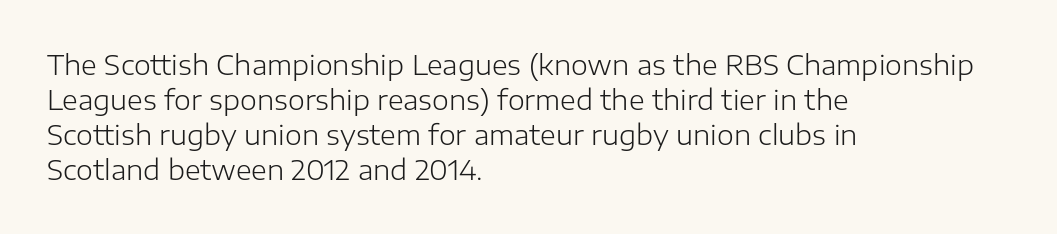
{"italic": "no", "bold": "no", "underline": "no", "align": "left", "line_spacing": "normal", "line_spacing_ratio": 1.3, "letter_spacing": "normal", "letter_spacing_em": 0.0, "glyph_px": 27}
